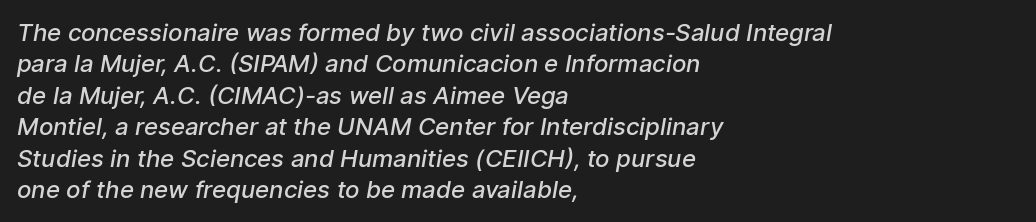
What's the leading like? Ordinary, nothing unusual. Notice the strokes are somewhat thickened but not fully heavy: this is a semibold. Letter spacing: default. The area under the type is left untouched. The rag falls on the right side of this text block.
